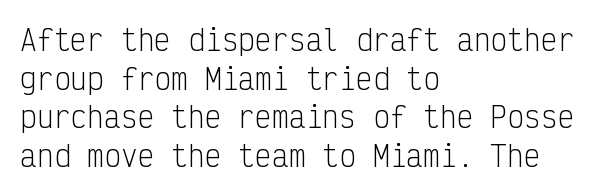
The image shows 28 px light, condensed sans-serif type, upright, monospaced; set left-aligned, normal line spacing (1.38x), normal letter spacing, not underlined; low stroke contrast and a medium x-height.
